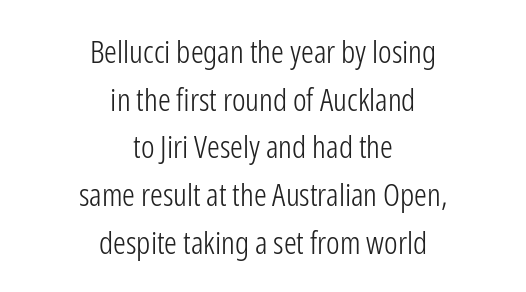
{"serif": "no", "italic": "no", "bold": "no", "weight": "light", "width": "condensed", "stroke_contrast": "low", "x_height": "medium", "monospaced": "no", "underline": "no", "align": "center", "line_spacing": "normal", "line_spacing_ratio": 1.49, "letter_spacing": "normal", "letter_spacing_em": 0.0, "glyph_px": 32}
